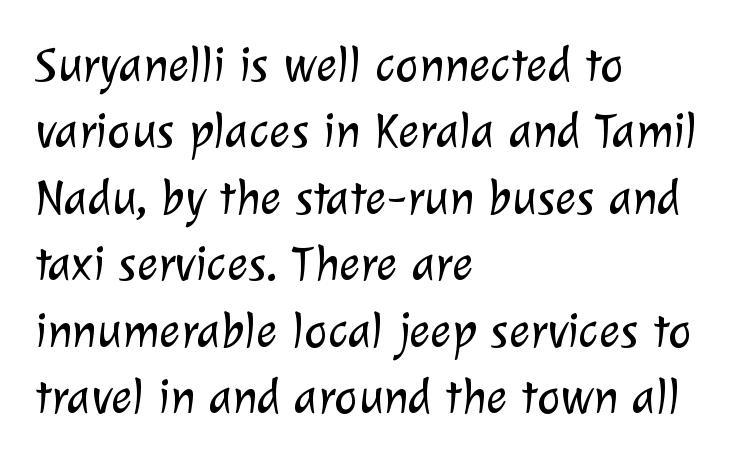
{"serif": "no", "bold": "no", "weight": "light", "width": "normal", "stroke_contrast": "low", "x_height": "medium", "monospaced": "no", "underline": "no", "align": "left", "line_spacing": "normal", "line_spacing_ratio": 1.33, "letter_spacing": "normal", "letter_spacing_em": 0.0, "glyph_px": 50}
